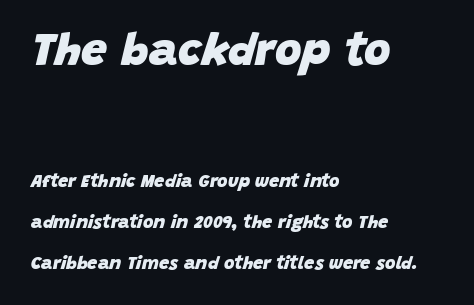
Q: Is the text bold? A: Yes.
Q: Is the text italic (slanted)? A: Yes, it leans right by about 15 degrees.
Q: Is the text underlined? A: No.
Q: How is the paragraph aligned? A: Left-aligned.
Q: Is the spacing between letters normal or unusually wide? A: Normal.
Q: Is the spacing between lines tight, normal or loose? A: Loose.
Q: Which block of text is set in a larger size, the first (top) or the second (bottom)? A: The first (top) one.
Q: Width (condensed, normal, or wide)? A: Normal.
Q: Stroke contrast? A: Low.
Q: x-height? A: Large.
Q: Monospaced? A: No.
